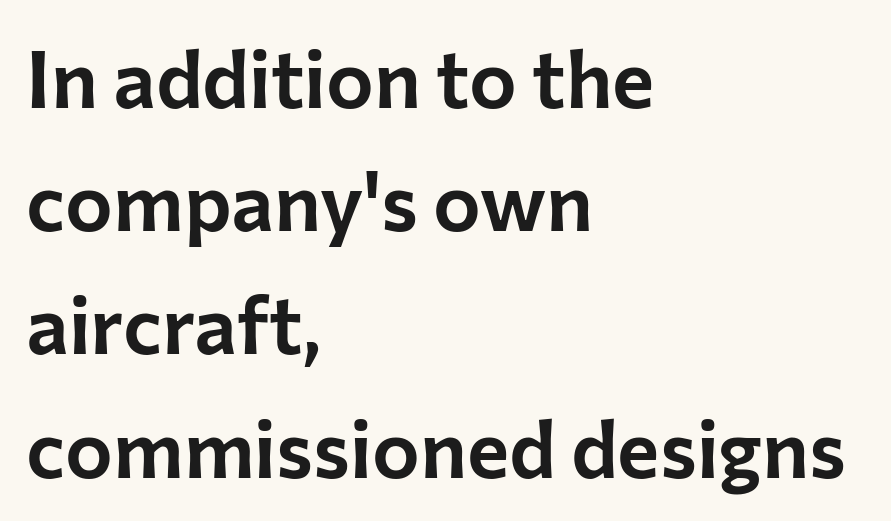
Vertically, the passage feels balanced, rows spaced as you'd expect. Note the varied advance widths — an 'i' is clearly narrower than an 'm'. The axis of the letterforms is exactly vertical. Look at the bottom of the vertical strokes: they stop flat, with no serifs.
